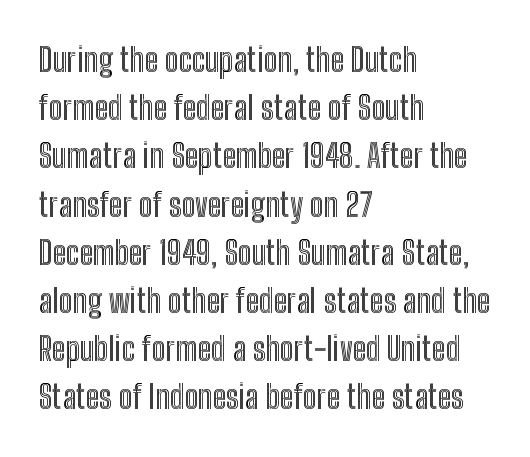
{"italic": "no", "width": "condensed", "x_height": "medium", "monospaced": "no", "underline": "no", "align": "left", "line_spacing": "normal", "line_spacing_ratio": 1.46, "letter_spacing": "normal", "letter_spacing_em": 0.0, "glyph_px": 33}
